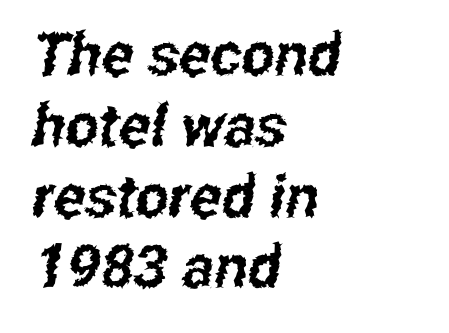
Q: Is the typeface a serif or a sans-serif typeface? A: Sans-serif.
Q: Is the text underlined? A: No.
Q: How is the paragraph aligned? A: Left-aligned.
Q: Is the spacing between letters normal or unusually wide? A: Normal.
Q: Width (condensed, normal, or wide)? A: Condensed.
Q: Stroke contrast? A: Low.
Q: x-height? A: Medium.
Q: Monospaced? A: No.
